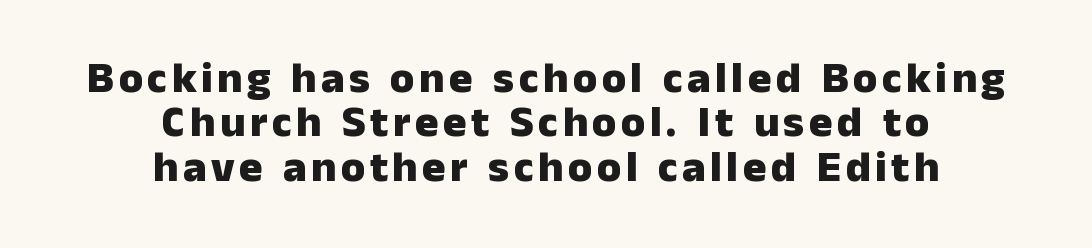
The image shows 44 px heavy sans-serif type, upright; set centered, tight line spacing (1.01x), not underlined; low stroke contrast and a medium x-height.
